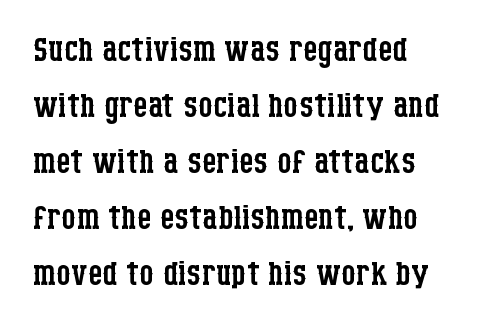
{"serif": "yes", "italic": "no", "bold": "no", "weight": "regular", "width": "condensed", "stroke_contrast": "low", "x_height": "large", "monospaced": "no", "underline": "no", "align": "left", "line_spacing_ratio": 1.22, "letter_spacing": "normal", "letter_spacing_em": 0.0, "glyph_px": 46}
